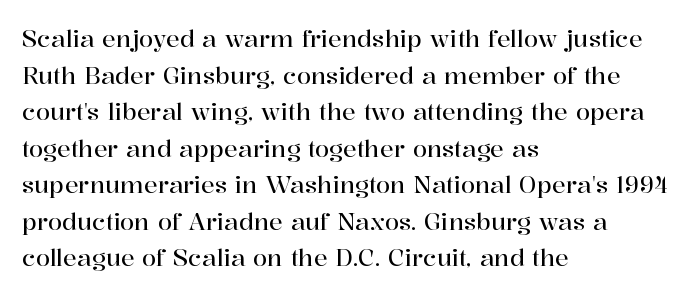
Q: Is the text italic (slanted)? A: No, it is upright.
Q: Is the text underlined? A: No.
Q: How is the paragraph aligned? A: Left-aligned.
Q: Is the spacing between letters normal or unusually wide? A: Normal.
Q: Is the spacing between lines tight, normal or loose? A: Normal.
